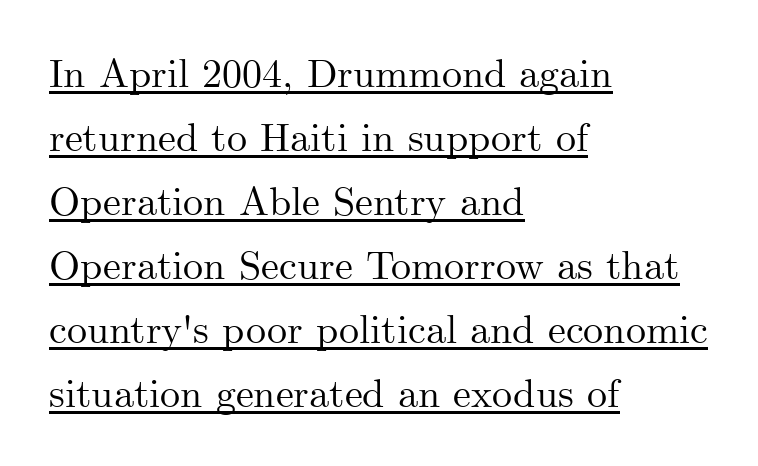
The image shows 40 px serif type, upright; set left-aligned, normal line spacing (1.6x), normal letter spacing, underlined; medium stroke contrast and a small x-height.
